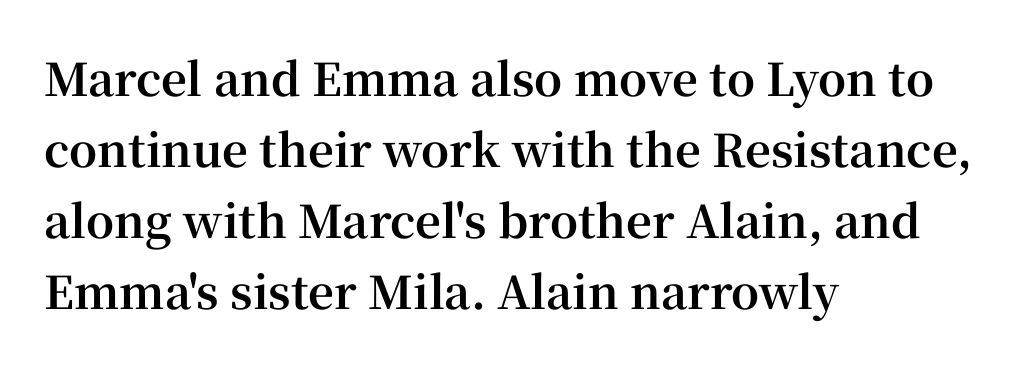
Set as a true bold cut, around the 700 mark. The space directly below the letters is spotless. Vertically, the passage feels balanced, rows spaced as you'd expect. The face used here is proportionally spaced, like ordinary book or web type. The passage shown is typeset with a serif family. Look at the tracking — it's just the regular setting, nothing added.
